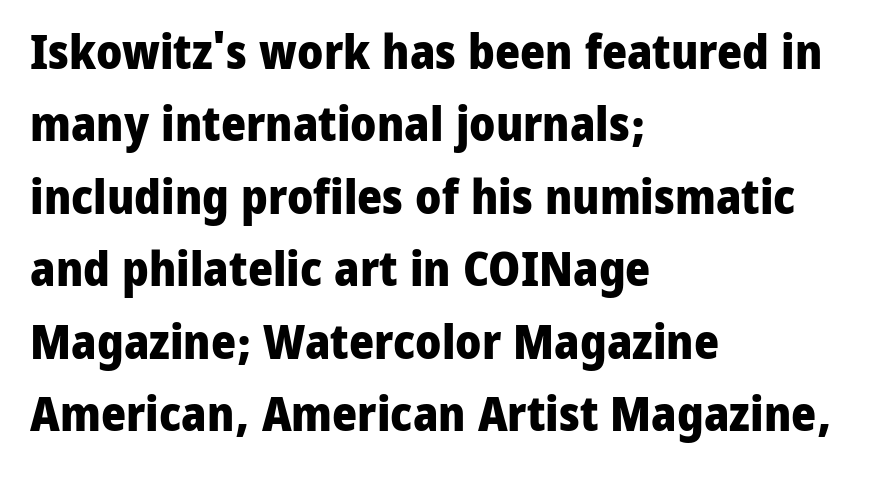
{"serif": "no", "italic": "no", "bold": "yes", "weight": "heavy", "width": "normal", "stroke_contrast": "low", "x_height": "medium", "monospaced": "no", "underline": "no", "align": "left", "line_spacing": "normal", "line_spacing_ratio": 1.51, "letter_spacing": "normal", "letter_spacing_em": 0.0, "glyph_px": 48}
